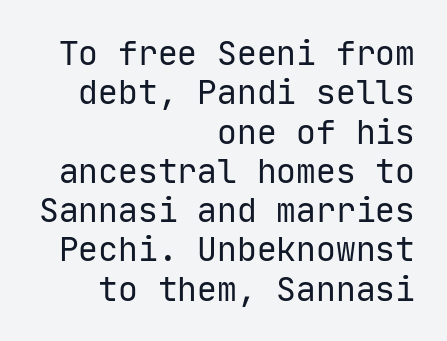
The image shows 33 px regular-weight sans-serif type, upright, monospaced; set right-aligned, line spacing 1.19x, normal letter spacing, not underlined; low stroke contrast and a medium x-height.
